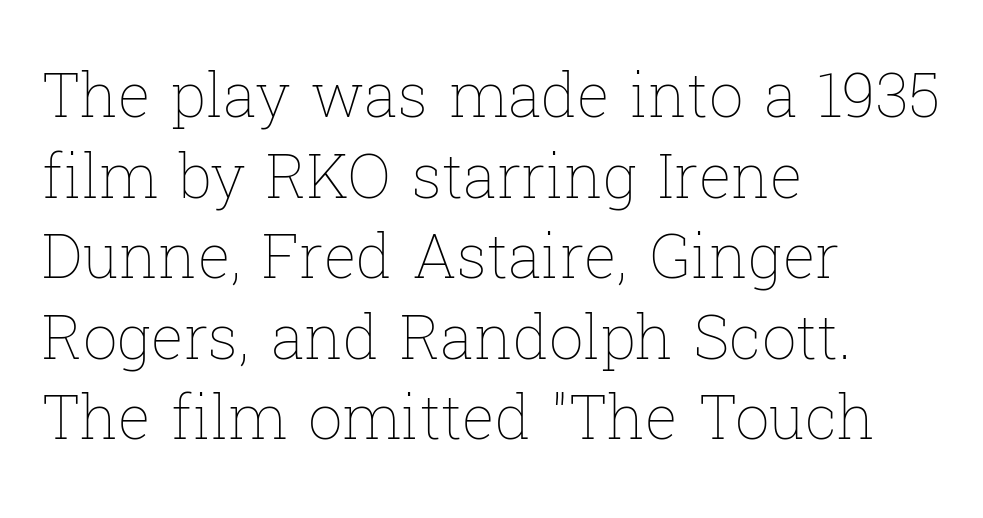
Q: Is the text bold? A: No.
Q: Is the text italic (slanted)? A: No, it is upright.
Q: Is the text underlined? A: No.
Q: How is the paragraph aligned? A: Left-aligned.
Q: Is the spacing between letters normal or unusually wide? A: Normal.
Q: Is the spacing between lines tight, normal or loose? A: Normal.
Q: Width (condensed, normal, or wide)? A: Normal.
Q: Stroke contrast? A: Low.
Q: x-height? A: Medium.
Q: Monospaced? A: No.
